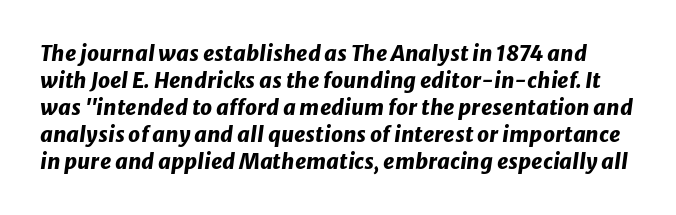
{"italic": "yes", "lean": "right", "slant_degrees": 8, "bold": "yes", "underline": "no", "line_spacing": "normal", "line_spacing_ratio": 1.28, "letter_spacing": "normal", "letter_spacing_em": 0.0, "glyph_px": 21}
